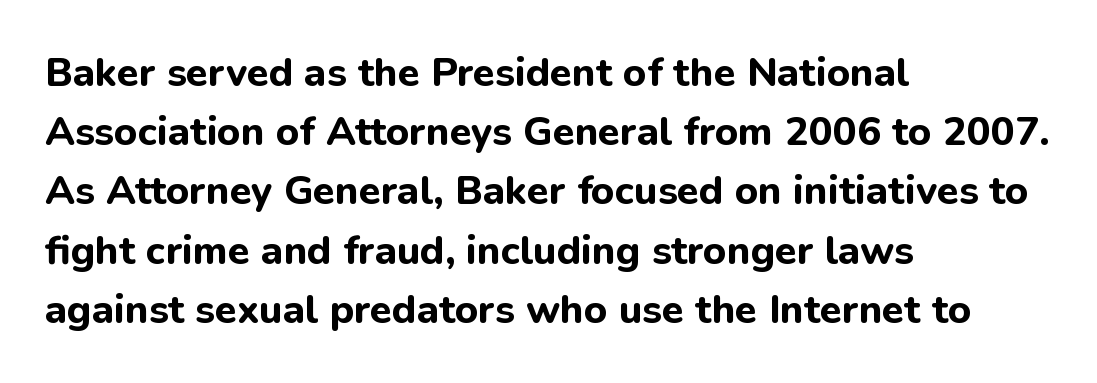
Q: Is the text bold? A: Yes.
Q: Is the text italic (slanted)? A: No, it is upright.
Q: Is the typeface a serif or a sans-serif typeface? A: Sans-serif.
Q: Is the text underlined? A: No.
Q: How is the paragraph aligned? A: Left-aligned.
Q: Is the spacing between letters normal or unusually wide? A: Normal.
Q: Is the spacing between lines tight, normal or loose? A: Normal.
Q: Width (condensed, normal, or wide)? A: Normal.
Q: Stroke contrast? A: Low.
Q: x-height? A: Medium.
Q: Monospaced? A: No.
